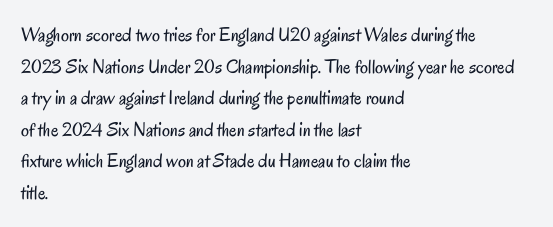
Teacher's note: observe the even left margin — that is flush-left alignment. The passage shown is not underscored anywhere. The rendering uses a moderate line-height, typical for paragraphs. Ascenders rise straight up at ninety degrees. Nobody touched the tracking dial on this one.
